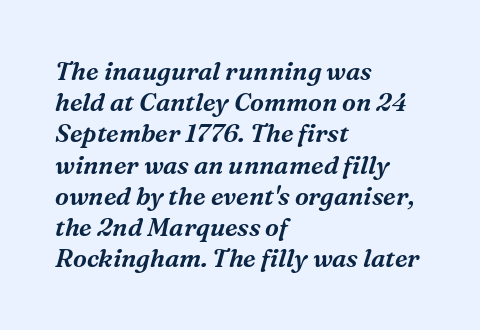
{"italic": "yes", "lean": "right", "slant_degrees": 16, "underline": "no", "align": "left", "line_spacing": "normal", "line_spacing_ratio": 1.25, "letter_spacing": "normal", "letter_spacing_em": 0.0, "glyph_px": 25}
